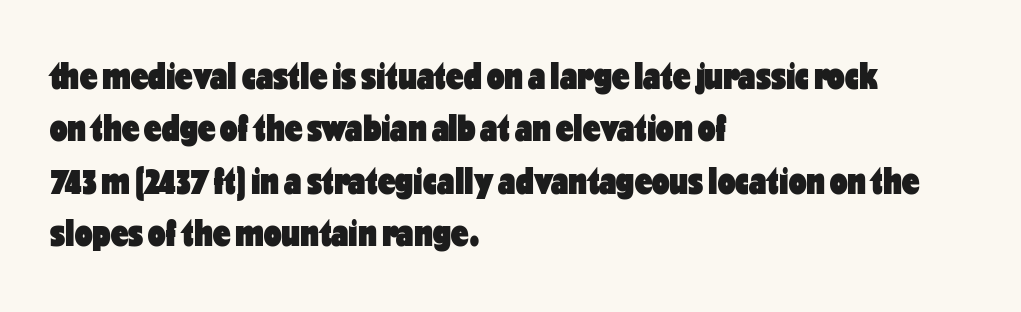
The image shows 39 px heavy, condensed sans-serif type, upright; set left-aligned, normal line spacing (1.34x), normal letter spacing, not underlined; low stroke contrast and a medium x-height.
